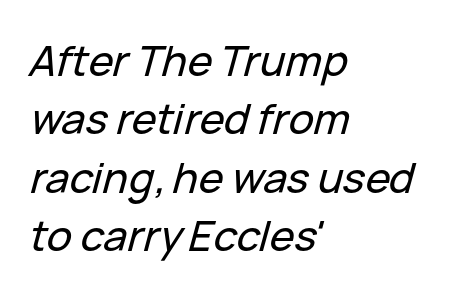
A student would call this left alignment; a typographer would say flush left, rag right. The foot of each line stays bare and open. Do the characters align in a grid? No, the font is proportional. When letters slant like this, we call the style italic.
